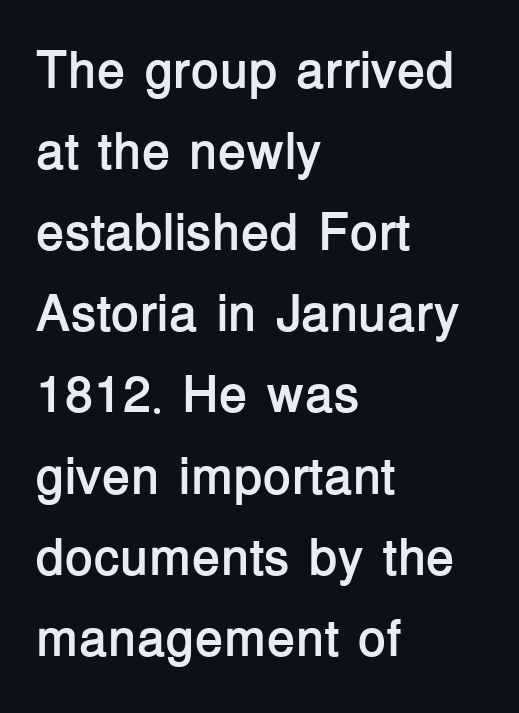
Regarding serifs, this sample does without them. Posture: upright roman. Every row of glyphs begins at an identical x-position on the left. Looks like regular typesetting: each glyph gets only the width it needs. Line spacing here is normal. A dark, heavy texture on the line: the type is bold.
